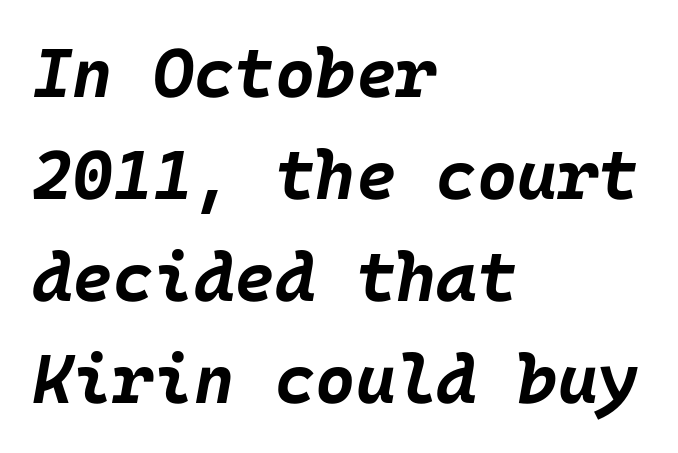
{"italic": "yes", "lean": "right", "slant_degrees": 10, "bold": "yes", "weight": "bold", "width": "normal", "stroke_contrast": "low", "x_height": "large", "underline": "no", "align": "left", "line_spacing": "normal", "line_spacing_ratio": 1.48, "letter_spacing": "normal", "letter_spacing_em": 0.0, "glyph_px": 69}
